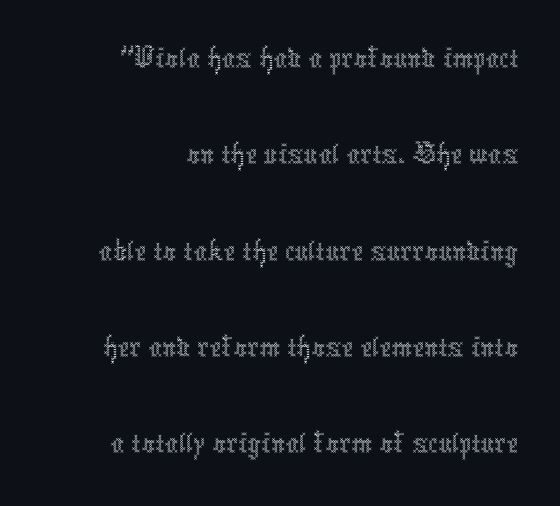
Q: Is the text bold? A: No.
Q: Is the text italic (slanted)? A: No, it is upright.
Q: Is the text underlined? A: No.
Q: How is the paragraph aligned? A: Right-aligned.
Q: Is the spacing between letters normal or unusually wide? A: Normal.
Q: Is the spacing between lines tight, normal or loose? A: Normal.
Q: Width (condensed, normal, or wide)? A: Condensed.
Q: x-height? A: Medium.
Q: Monospaced? A: No.
